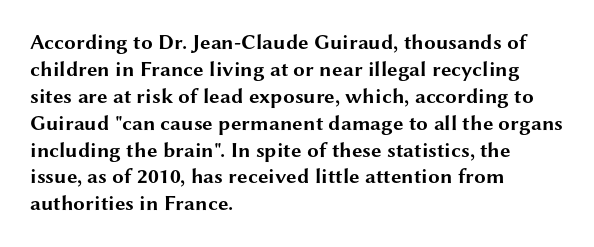
{"italic": "no", "bold": "yes", "underline": "no", "align": "left", "line_spacing": "normal", "line_spacing_ratio": 1.28, "letter_spacing": "normal", "letter_spacing_em": 0.0, "glyph_px": 21}
